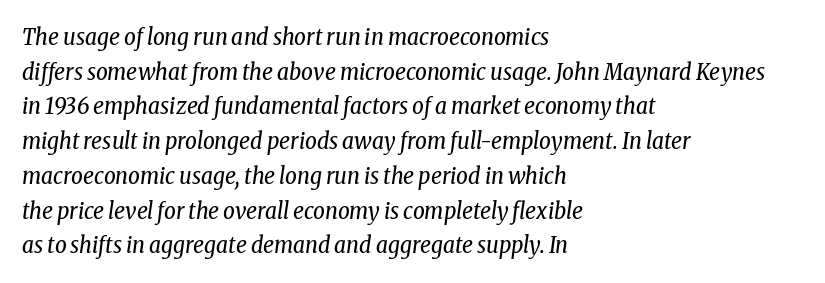
The leading is moderate, giving the passage an even texture. The passage shown leans; its letterforms are oblique. These lines stack with their left ends in a neat column. A bare baseline throughout the passage. The typeface has the unassuming heft of standard copy or less.
